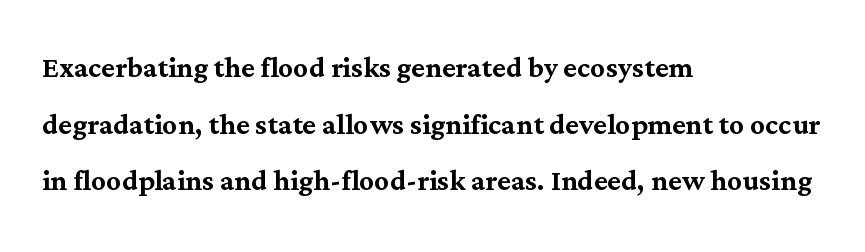
Clear beneath every line of the passage. Ascenders rise straight up at ninety degrees. What kind of face is this? One with serifs. The compositor pushed each line to the left boundary.
